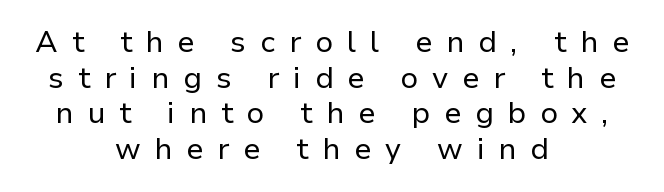
The image shows 30 px regular-weight sans-serif type, upright; set centered, line spacing 1.19x, unusually wide letter spacing (+0.46 em), not underlined; low stroke contrast and a medium x-height.
